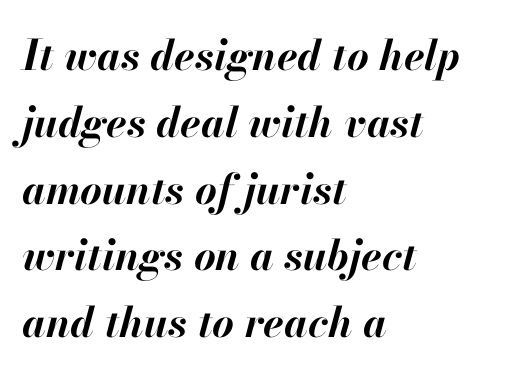
These lines are rendered in a variable-pitch font. Style check: oblique. Leading: standard. Unmarked baselines from the first word to the last. Set as a true bold cut, around the 700 mark. Does extra space separate the letters? No, they use regular spacing.
